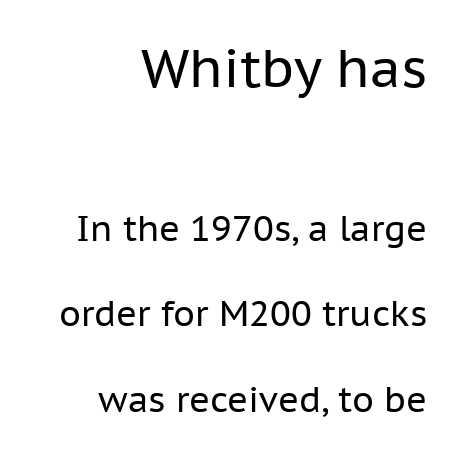
Q: Is the text bold? A: No.
Q: Is the text italic (slanted)? A: No, it is upright.
Q: Is the typeface a serif or a sans-serif typeface? A: Sans-serif.
Q: Is the text underlined? A: No.
Q: How is the paragraph aligned? A: Right-aligned.
Q: Is the spacing between letters normal or unusually wide? A: Normal.
Q: Is the spacing between lines tight, normal or loose? A: Loose.
Q: Which block of text is set in a larger size, the first (top) or the second (bottom)? A: The first (top) one.
Q: Width (condensed, normal, or wide)? A: Normal.
Q: Stroke contrast? A: Low.
Q: x-height? A: Medium.
Q: Monospaced? A: No.
